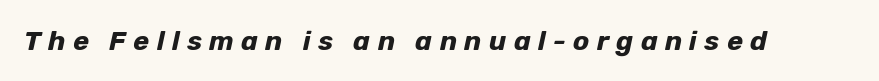
{"italic": "yes", "lean": "right", "slant_degrees": 12, "bold": "yes", "underline": "no", "letter_spacing": "wide", "letter_spacing_em": 0.27, "glyph_px": 27}
